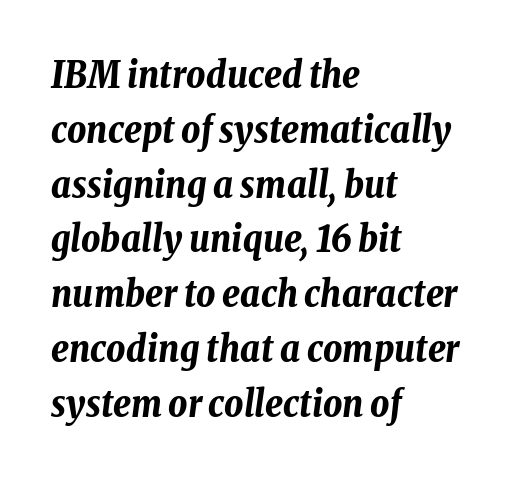
{"italic": "yes", "lean": "right", "slant_degrees": 8, "bold": "yes", "weight": "bold", "width": "condensed", "stroke_contrast": "low", "x_height": "medium", "monospaced": "no", "underline": "no", "align": "left", "line_spacing": "normal", "line_spacing_ratio": 1.48, "letter_spacing": "normal", "letter_spacing_em": 0.0, "glyph_px": 37}
